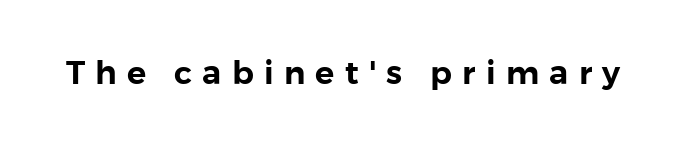
Q: Is the text italic (slanted)? A: No, it is upright.
Q: Is the typeface a serif or a sans-serif typeface? A: Sans-serif.
Q: Is the text underlined? A: No.
Q: Is the spacing between letters normal or unusually wide? A: Unusually wide.
Q: Width (condensed, normal, or wide)? A: Normal.
Q: x-height? A: Medium.
Q: Monospaced? A: No.
